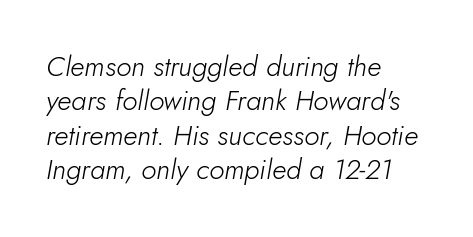
The strokes are not fattened; the text isn't bold. Alignment: flush left. A typesetter would call this zero additional tracking. The passage shown is typed in a proportional face where columns would drift. Descender tails drop into unmarked territory. Compared with ordinary roman type, these characters are visibly tilted.
